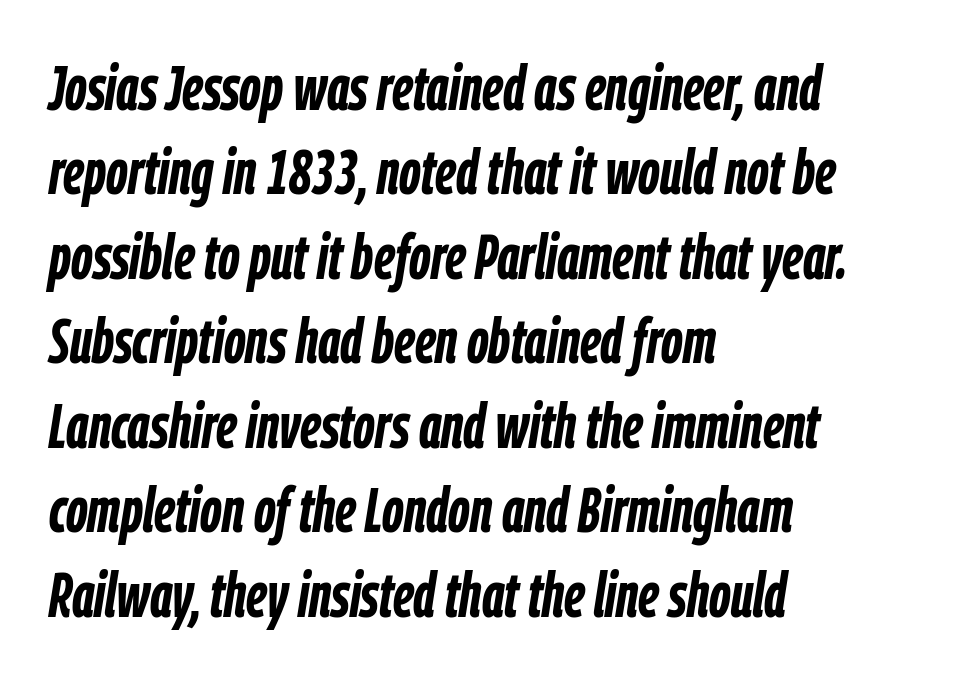
{"italic": "yes", "lean": "right", "slant_degrees": 9, "bold": "yes", "weight": "semibold", "width": "condensed", "stroke_contrast": "low", "x_height": "medium", "monospaced": "no", "underline": "no", "align": "left", "line_spacing": "normal", "line_spacing_ratio": 1.34, "letter_spacing": "normal", "letter_spacing_em": 0.0, "glyph_px": 63}
